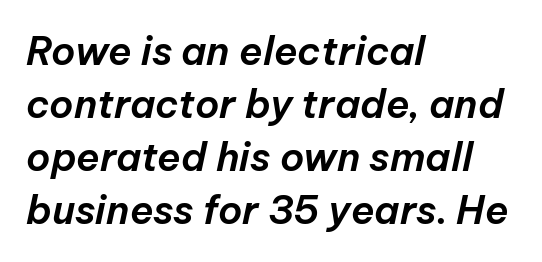
Q: Is the text italic (slanted)? A: Yes, it leans right by about 12 degrees.
Q: Is the text underlined? A: No.
Q: How is the paragraph aligned? A: Left-aligned.
Q: Is the spacing between letters normal or unusually wide? A: Normal.
Q: Is the spacing between lines tight, normal or loose? A: Normal.
Q: Width (condensed, normal, or wide)? A: Normal.
Q: Stroke contrast? A: Low.
Q: x-height? A: Medium.
Q: Monospaced? A: No.
